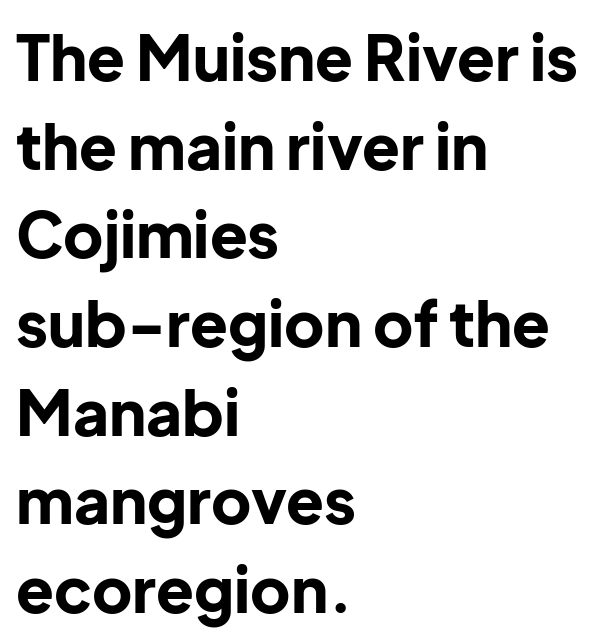
{"serif": "no", "italic": "no", "bold": "yes", "weight": "bold", "width": "normal", "stroke_contrast": "low", "x_height": "medium", "monospaced": "no", "underline": "no", "align": "left", "line_spacing": "normal", "line_spacing_ratio": 1.43, "letter_spacing": "normal", "letter_spacing_em": 0.0, "glyph_px": 62}
